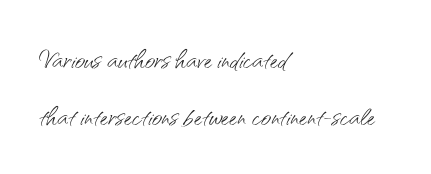
{"serif": "no", "bold": "no", "weight": "light", "width": "normal", "stroke_contrast": "medium", "x_height": "small", "monospaced": "no", "underline": "no", "align": "left", "line_spacing": "normal", "line_spacing_ratio": 1.62, "letter_spacing": "normal", "letter_spacing_em": 0.0, "glyph_px": 35}
